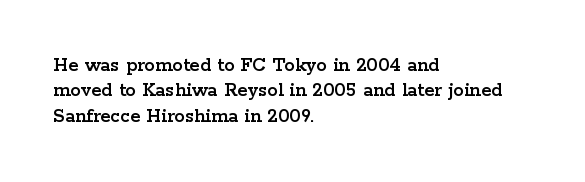
Q: Is the text italic (slanted)? A: No, it is upright.
Q: Is the text underlined? A: No.
Q: How is the paragraph aligned? A: Left-aligned.
Q: Is the spacing between letters normal or unusually wide? A: Normal.
